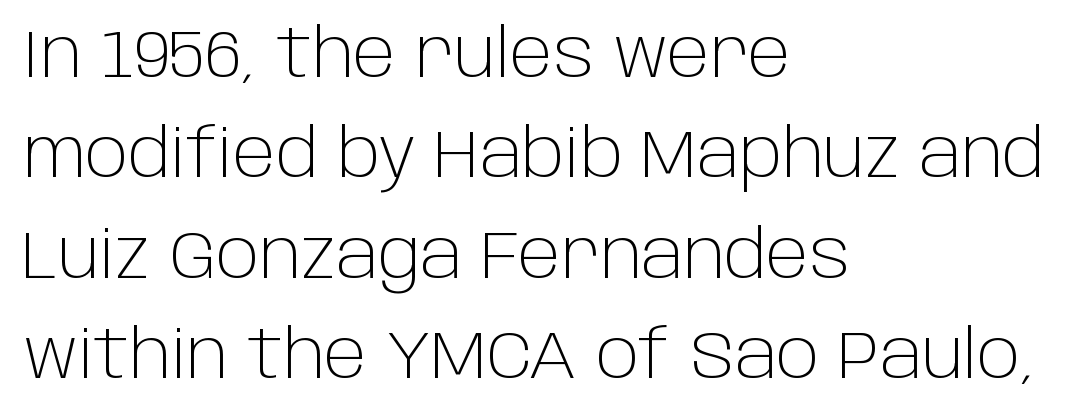
Q: Is the text bold? A: No.
Q: Is the text italic (slanted)? A: No, it is upright.
Q: Is the typeface a serif or a sans-serif typeface? A: Sans-serif.
Q: Is the text underlined? A: No.
Q: How is the paragraph aligned? A: Left-aligned.
Q: Is the spacing between letters normal or unusually wide? A: Normal.
Q: Is the spacing between lines tight, normal or loose? A: Normal.
Q: Width (condensed, normal, or wide)? A: Normal.
Q: Stroke contrast? A: Low.
Q: x-height? A: Large.
Q: Monospaced? A: No.
